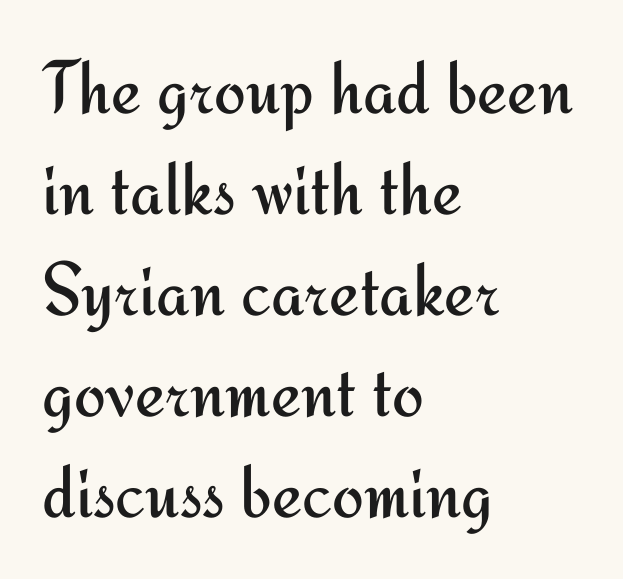
The type sits square on the baseline with zero lean. The baseline area is clear. Leading: standard. The passage shown is not bold in any degree. The passage shown is typeset with a sans-serif family.
